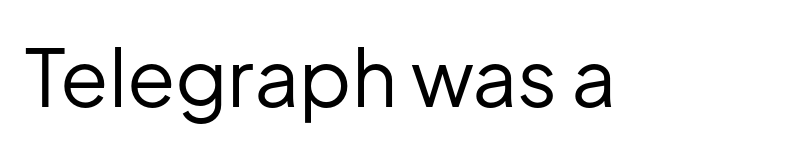
The image shows 79 px regular-weight sans-serif type, upright; set normal letter spacing, not underlined; low stroke contrast and a medium x-height.
